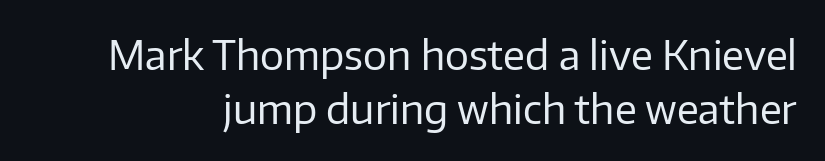
The vertical gap from one line to the next is medium. This sample uses a sans-serif face. Is this a fixed-width face? No — the glyphs have proportional, varying widths. Upright lettering throughout.
